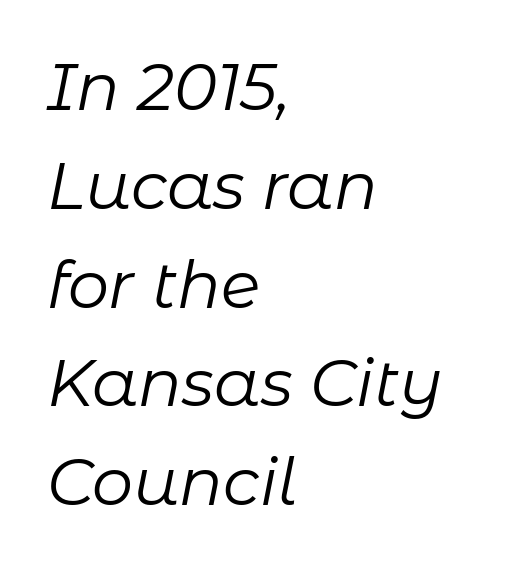
The image shows 65 px regular-weight type, italic (leaning right); set left-aligned, normal line spacing (1.52x), normal letter spacing, not underlined; low stroke contrast and a medium x-height.
